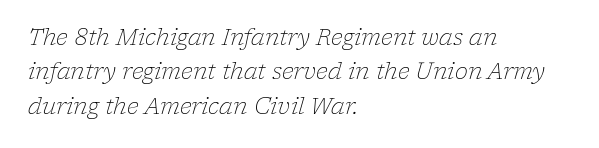
Q: Is the text bold? A: No.
Q: Is the text italic (slanted)? A: Yes, it leans right by about 17 degrees.
Q: Is the text underlined? A: No.
Q: How is the paragraph aligned? A: Left-aligned.
Q: Is the spacing between letters normal or unusually wide? A: Normal.
Q: Is the spacing between lines tight, normal or loose? A: Normal.
